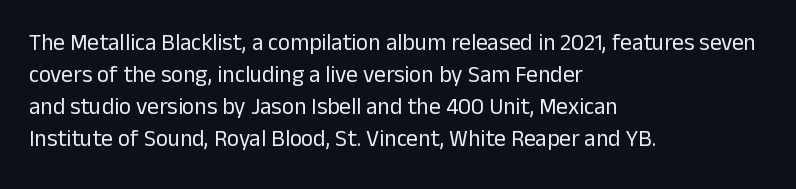
The image shows 23 px text type, upright; set left-aligned, normal line spacing (1.39x), normal letter spacing, not underlined.
